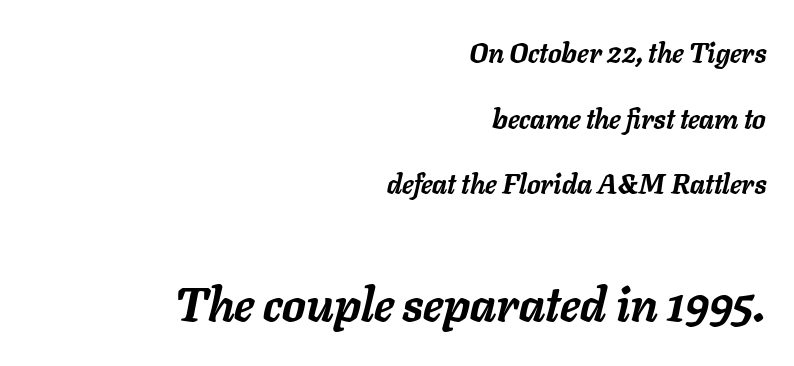
Q: Is the text bold? A: Yes.
Q: Is the text italic (slanted)? A: Yes, it leans right by about 11 degrees.
Q: Is the text underlined? A: No.
Q: How is the paragraph aligned? A: Right-aligned.
Q: Is the spacing between letters normal or unusually wide? A: Normal.
Q: Is the spacing between lines tight, normal or loose? A: Loose.
Q: Which block of text is set in a larger size, the first (top) or the second (bottom)? A: The second (bottom) one.
Q: Width (condensed, normal, or wide)? A: Normal.
Q: Stroke contrast? A: Low.
Q: x-height? A: Medium.
Q: Monospaced? A: No.
